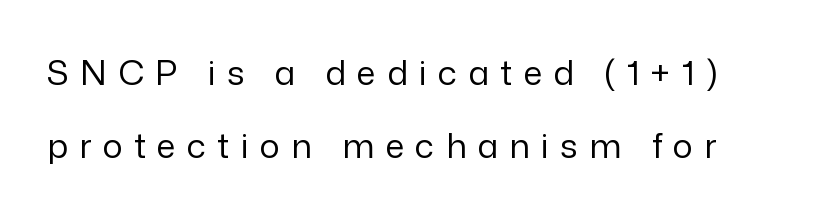
Upright lettering throughout. Proportional: the letters do not fall into vertical columns. Tracking value appears strongly positive — letters spread wide. Whoever set this chose breathing room over compactness in the vertical rhythm.
